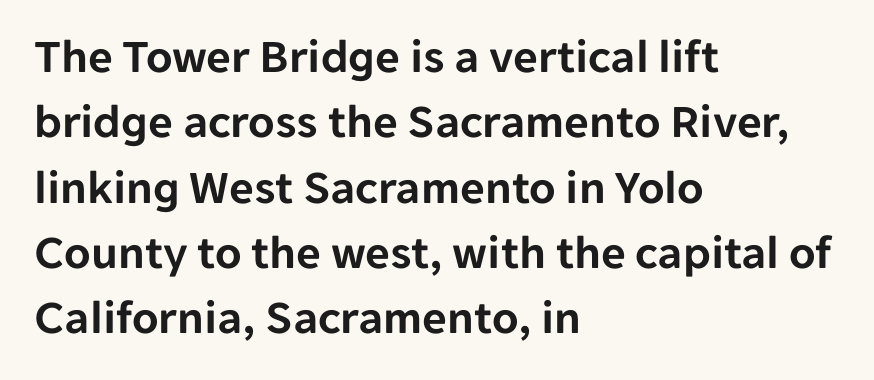
Default kerning and tracking; the words read as compact shapes. The rendering uses a moderate line-height, typical for paragraphs. The typesetter chose a ragged-right arrangement here. The axis of the letterforms is exactly vertical. Clear beneath every line of the passage.
